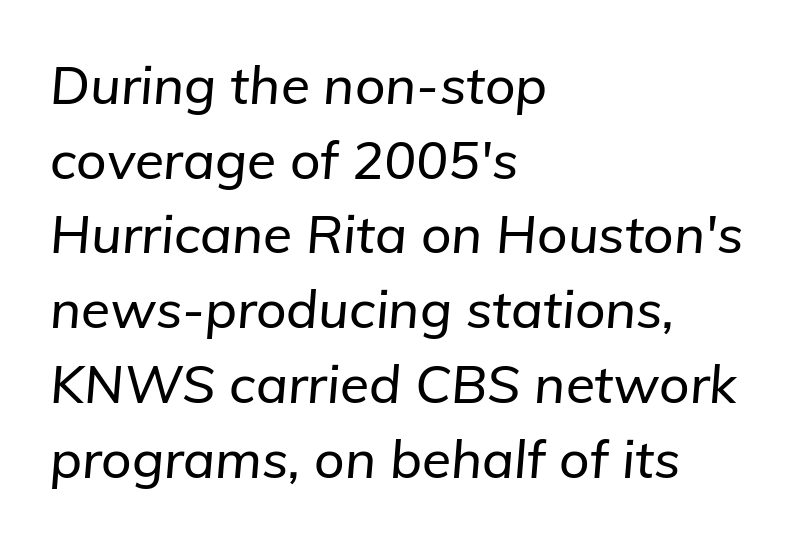
These lines stack with their left ends in a neat column. The lettering tilts uniformly, giving the passage an italic look. The horizontal fit of the characters is conventional and even. Spacing verdict: proportional, widths tailored to each character. The space beneath each line is pristine and unruled. Leading matches the norm, producing a regular column.
